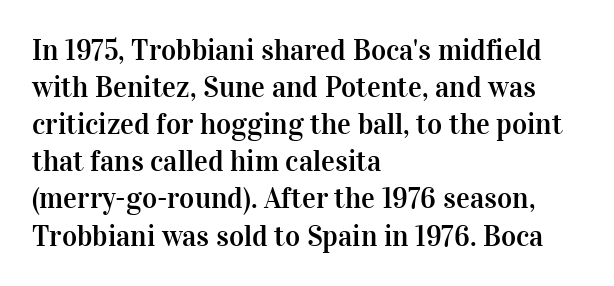
The image shows 29 px serif type, upright; set left-aligned, normal line spacing (1.28x), normal letter spacing, not underlined; high stroke contrast and a medium x-height.
